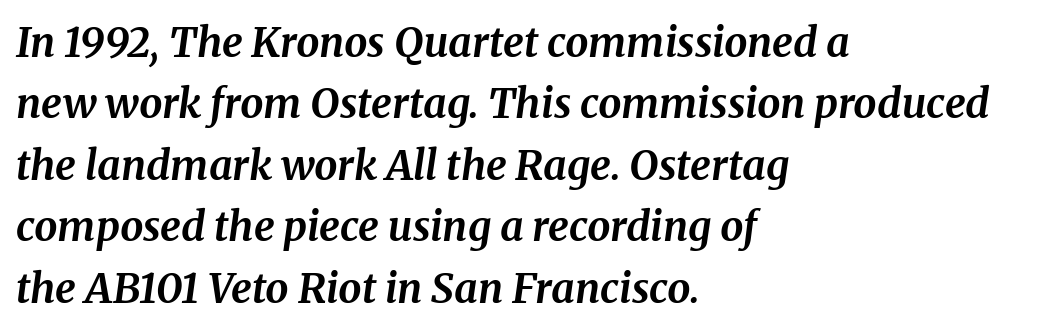
The glyphs are unaccompanied by any horizontal stroke below them. Each letter's strokes conclude with small projecting serifs. The leading is moderate, giving the passage an even texture. In terms of letterspacing, this is plain default setting. The face used here is proportionally spaced, like ordinary book or web type.
